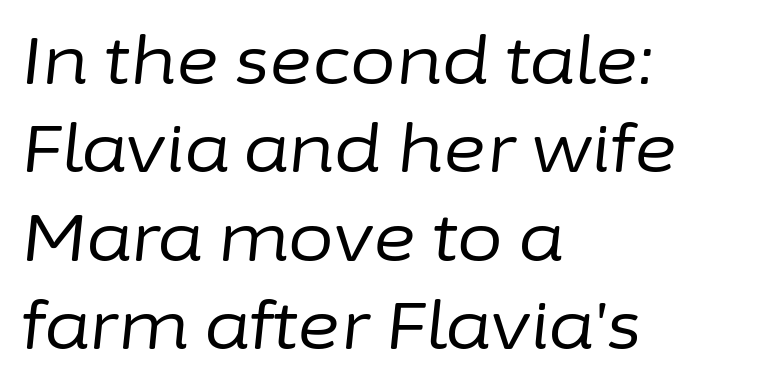
The image shows 66 px regular-weight type, italic (leaning right); set left-aligned, normal line spacing (1.34x), normal letter spacing, not underlined; low stroke contrast and a medium x-height.
